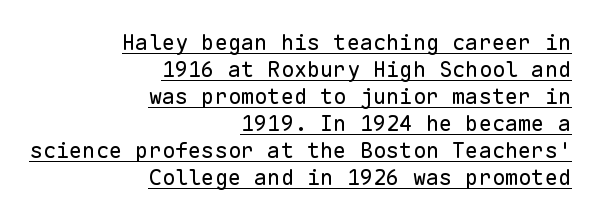
In designer terms, the underline attribute is active on this setting. Vertical strokes here are truly vertical. Heft: none added — not bold. Line endings align vertically; line beginnings do not. The letters sit at their default tracking, neither squeezed nor spread.
